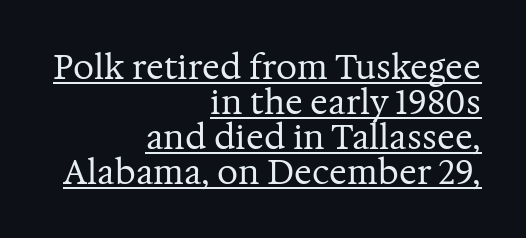
These characters rest on top of a visible drawn line. The letters sit at their default tracking, neither squeezed nor spread. The paragraph shown leans on its right margin. Leading is clearly below the norm, producing a dense column. Does the type have serifs? Yes, each stem ends in a small foot.
